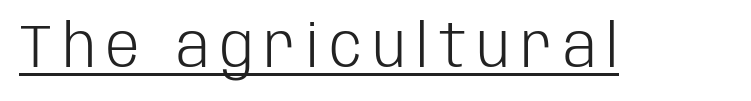
Q: Is the text bold? A: No.
Q: Is the text italic (slanted)? A: No, it is upright.
Q: Is the typeface a serif or a sans-serif typeface? A: Sans-serif.
Q: Is the text underlined? A: Yes.
Q: Width (condensed, normal, or wide)? A: Condensed.
Q: Stroke contrast? A: Low.
Q: x-height? A: Large.
Q: Monospaced? A: No.
